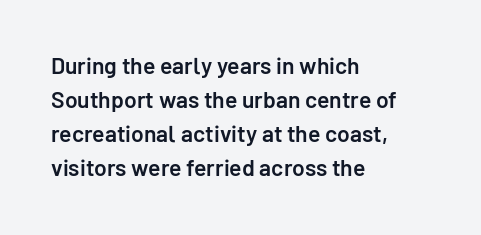
The type is set solid horizontally, with unmodified tracking. Letters rest on an invisible, unmarked baseline. The lettering holds an erect, upright posture throughout. Typeset ragged right — the left edge is the straight one. The block of text has a typical density, with ordinary space between rows.
